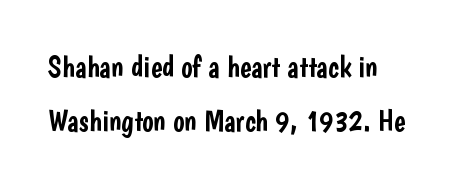
The image shows 30 px condensed sans-serif type, upright; set left-aligned, line spacing 1.81x, normal letter spacing, not underlined; low stroke contrast and a medium x-height.
